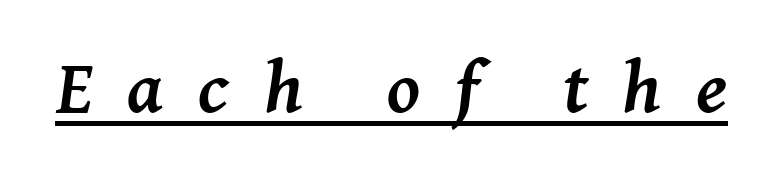
Q: Is the text bold? A: Yes.
Q: Is the text italic (slanted)? A: Yes, it leans right by about 8 degrees.
Q: Is the typeface a serif or a sans-serif typeface? A: Serif.
Q: Is the text underlined? A: Yes.
Q: Is the spacing between letters normal or unusually wide? A: Unusually wide.
Q: Width (condensed, normal, or wide)? A: Normal.
Q: Stroke contrast? A: Medium.
Q: x-height? A: Medium.
Q: Monospaced? A: No.
